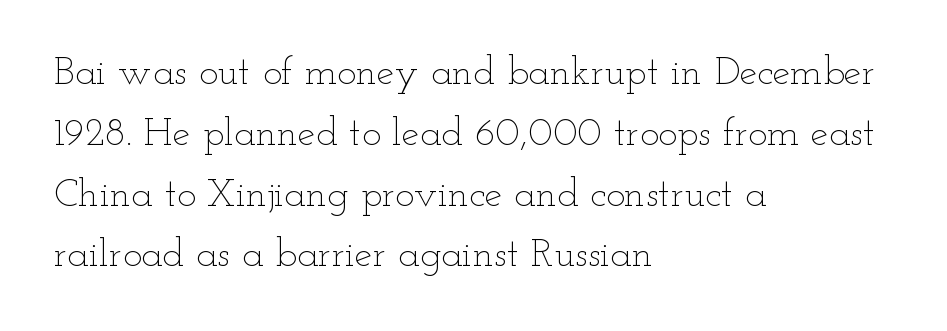
Q: Is the text bold? A: No.
Q: Is the text italic (slanted)? A: No, it is upright.
Q: Is the text underlined? A: No.
Q: How is the paragraph aligned? A: Left-aligned.
Q: Is the spacing between letters normal or unusually wide? A: Normal.
Q: Is the spacing between lines tight, normal or loose? A: Normal.
Q: Width (condensed, normal, or wide)? A: Wide.
Q: Stroke contrast? A: Low.
Q: x-height? A: Small.
Q: Monospaced? A: No.
